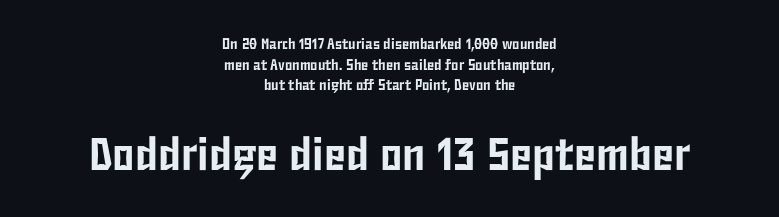
Q: Is the text italic (slanted)? A: No, it is upright.
Q: Is the typeface a serif or a sans-serif typeface? A: Sans-serif.
Q: Is the text underlined? A: No.
Q: How is the paragraph aligned? A: Centered.
Q: Is the spacing between letters normal or unusually wide? A: Normal.
Q: Is the spacing between lines tight, normal or loose? A: Normal.
Q: Which block of text is set in a larger size, the first (top) or the second (bottom)? A: The second (bottom) one.
Q: Width (condensed, normal, or wide)? A: Condensed.
Q: Stroke contrast? A: Low.
Q: x-height? A: Medium.
Q: Monospaced? A: No.
